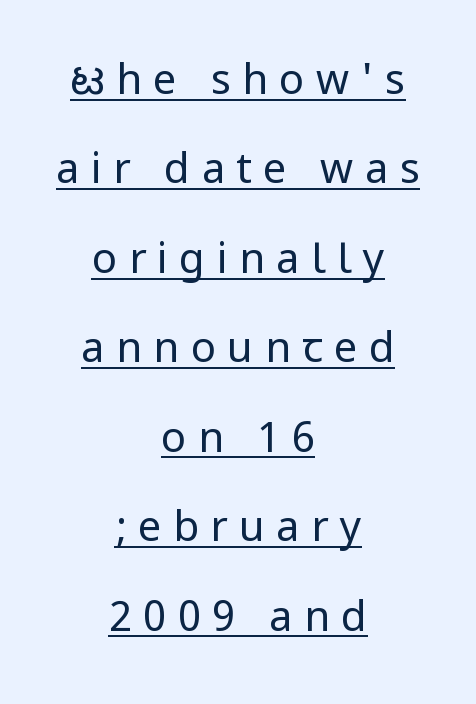
On a weight scale, this lands at 450 or below. Decoration check: the copy is underlined. Successive baselines arrive slowly, with a big drop between each. The axis of the letterforms is exactly vertical.
